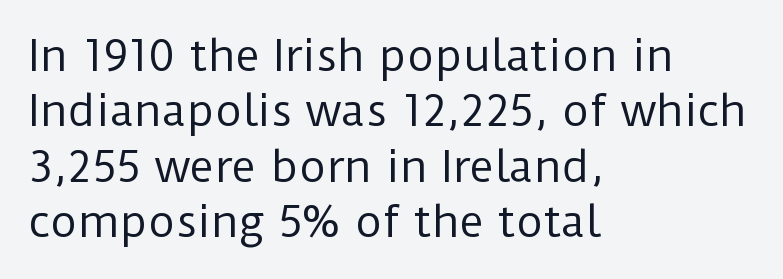
Style check: upright. Is the letter spacing exaggerated? No — it looks like the ordinary default. Decoration check: the copy has no underline. A normal amount of white space separates one row of letters from the next.
